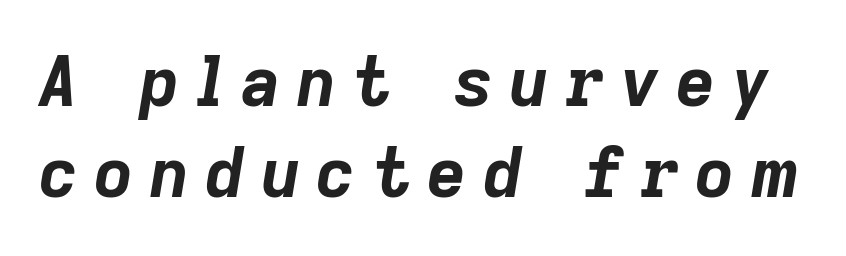
Q: Is the text bold? A: Yes.
Q: Is the text italic (slanted)? A: Yes, it leans right by about 9 degrees.
Q: Is the text underlined? A: No.
Q: Is the spacing between letters normal or unusually wide? A: Unusually wide.
Q: Is the spacing between lines tight, normal or loose? A: Normal.
Q: Width (condensed, normal, or wide)? A: Normal.
Q: Stroke contrast? A: Low.
Q: x-height? A: Medium.
Q: Monospaced? A: No.
